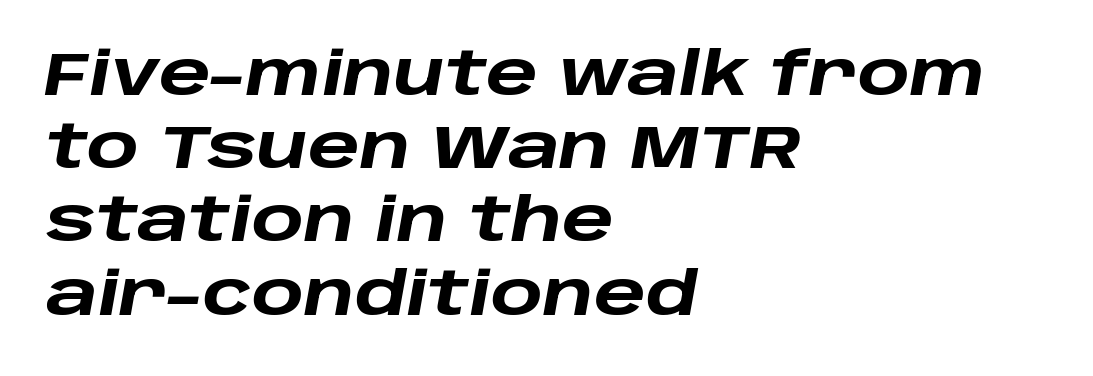
Q: Is the text bold? A: Yes.
Q: Is the text italic (slanted)? A: Yes, it leans right by about 10 degrees.
Q: Is the text underlined? A: No.
Q: How is the paragraph aligned? A: Left-aligned.
Q: Is the spacing between letters normal or unusually wide? A: Normal.
Q: Width (condensed, normal, or wide)? A: Wide.
Q: Stroke contrast? A: Low.
Q: x-height? A: Large.
Q: Monospaced? A: No.
